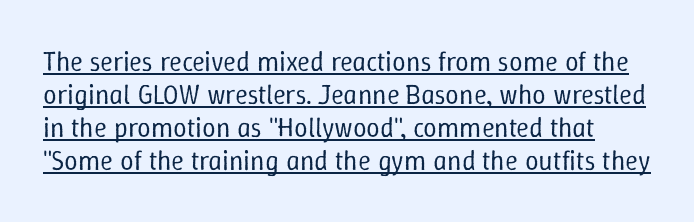
{"italic": "no", "bold": "no", "underline": "yes", "line_spacing_ratio": 1.22, "letter_spacing": "normal", "letter_spacing_em": 0.0, "glyph_px": 27}
